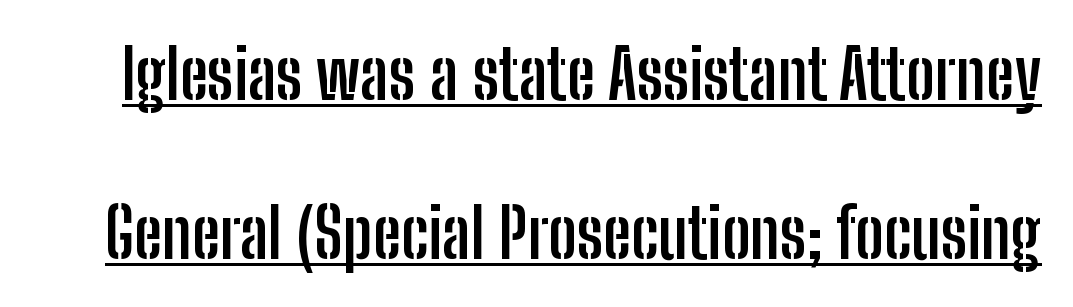
These lines are rendered in a variable-pitch font. Every word sits above its own underline. The letters sit at their default tracking, neither squeezed nor spread. This sample uses an upright cut, with every glyph sitting square on the baseline. Font category for this specimen: sans-serif. A typesetter would call this leading open, well beyond the default.
